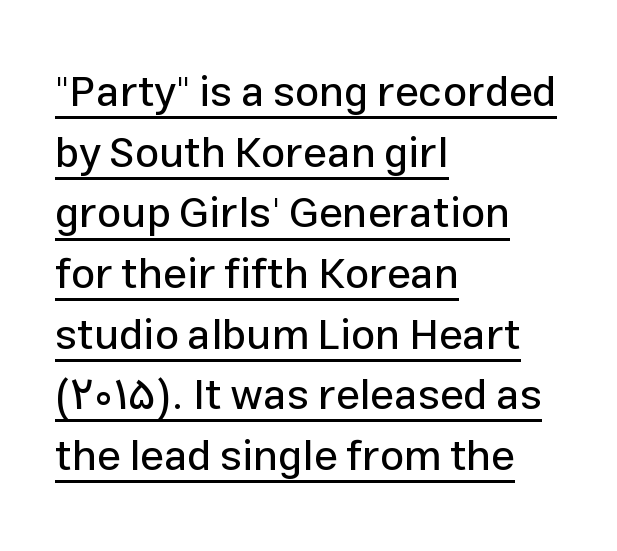
The image shows 43 px sans-serif type, upright; set left-aligned, normal line spacing (1.41x), normal letter spacing, underlined; low stroke contrast and a medium x-height.
